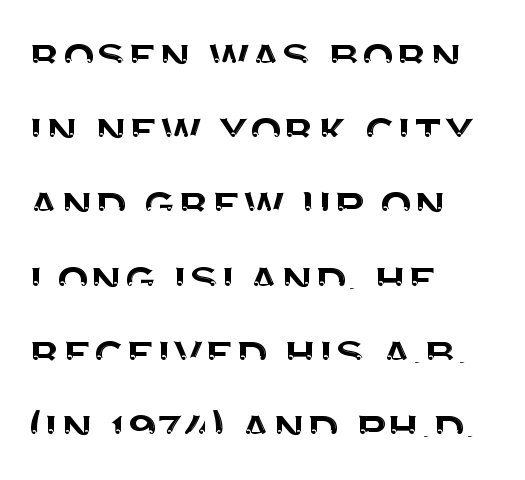
Each letter's strokes conclude bluntly, with no projecting serifs. Spacing verdict: proportional, widths tailored to each character. Between one letter and the next there's only the usual sliver of space. Rendered with straight, roman letterforms. Left-aligned paragraph, ragged on the right. In terms of leading, this rendering sits right in the middle.
